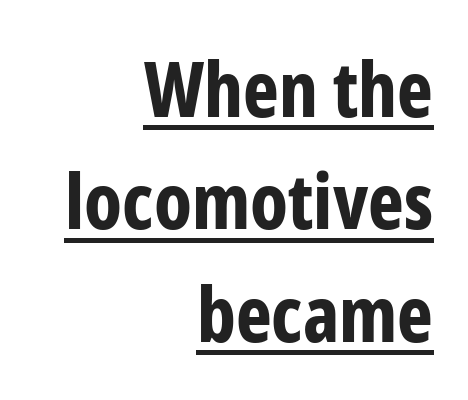
The image shows 76 px bold, condensed sans-serif type, upright; set right-aligned, normal line spacing (1.48x), normal letter spacing, underlined; low stroke contrast and a medium x-height.
